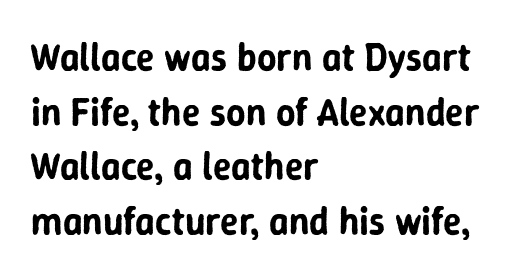
The image shows 38 px sans-serif type, upright; set left-aligned, normal line spacing (1.44x), normal letter spacing, not underlined; low stroke contrast and a medium x-height.
